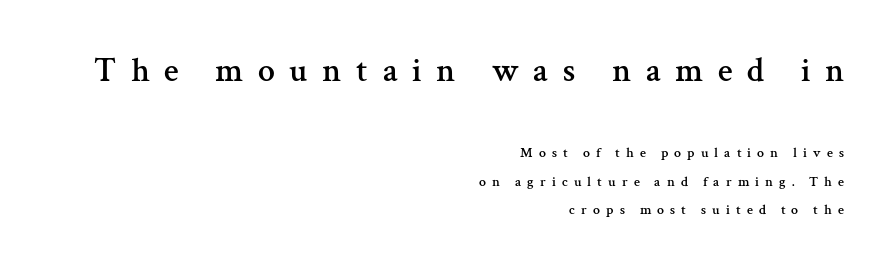
Q: Is the text italic (slanted)? A: No, it is upright.
Q: Is the typeface a serif or a sans-serif typeface? A: Serif.
Q: Is the text underlined? A: No.
Q: How is the paragraph aligned? A: Right-aligned.
Q: Is the spacing between letters normal or unusually wide? A: Unusually wide.
Q: Is the spacing between lines tight, normal or loose? A: Loose.
Q: Which block of text is set in a larger size, the first (top) or the second (bottom)? A: The first (top) one.
Q: Width (condensed, normal, or wide)? A: Normal.
Q: Stroke contrast? A: Medium.
Q: x-height? A: Medium.
Q: Monospaced? A: No.
